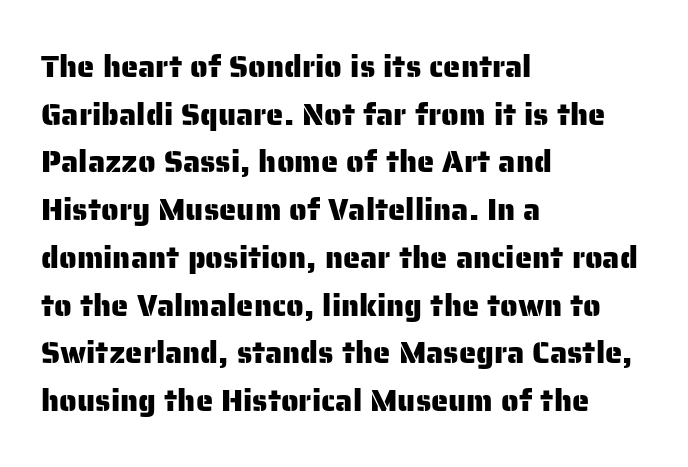
{"serif": "no", "italic": "no", "width": "normal", "stroke_contrast": "low", "x_height": "medium", "monospaced": "no", "underline": "no", "align": "left", "line_spacing": "normal", "line_spacing_ratio": 1.54, "letter_spacing": "normal", "letter_spacing_em": 0.0, "glyph_px": 31}
